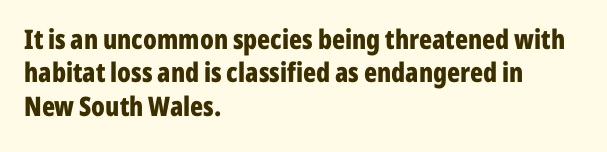
Q: Is the text bold? A: Yes.
Q: Is the text italic (slanted)? A: No, it is upright.
Q: Is the text underlined? A: No.
Q: How is the paragraph aligned? A: Left-aligned.
Q: Is the spacing between letters normal or unusually wide? A: Normal.
